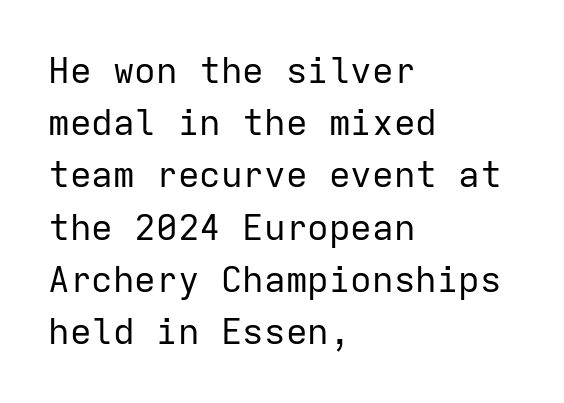
Q: Is the text bold? A: No.
Q: Is the text italic (slanted)? A: No, it is upright.
Q: Is the typeface a serif or a sans-serif typeface? A: Sans-serif.
Q: Is the text underlined? A: No.
Q: How is the paragraph aligned? A: Left-aligned.
Q: Is the spacing between letters normal or unusually wide? A: Normal.
Q: Is the spacing between lines tight, normal or loose? A: Normal.
Q: Width (condensed, normal, or wide)? A: Normal.
Q: Stroke contrast? A: Low.
Q: x-height? A: Medium.
Q: Monospaced? A: Yes.
